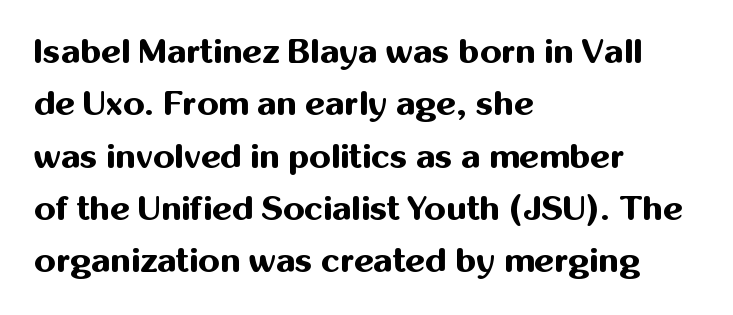
Q: Is the text bold? A: Yes.
Q: Is the text italic (slanted)? A: No, it is upright.
Q: Is the typeface a serif or a sans-serif typeface? A: Sans-serif.
Q: Is the text underlined? A: No.
Q: How is the paragraph aligned? A: Left-aligned.
Q: Is the spacing between letters normal or unusually wide? A: Normal.
Q: Is the spacing between lines tight, normal or loose? A: Normal.
Q: Width (condensed, normal, or wide)? A: Normal.
Q: Stroke contrast? A: Medium.
Q: x-height? A: Medium.
Q: Monospaced? A: No.
